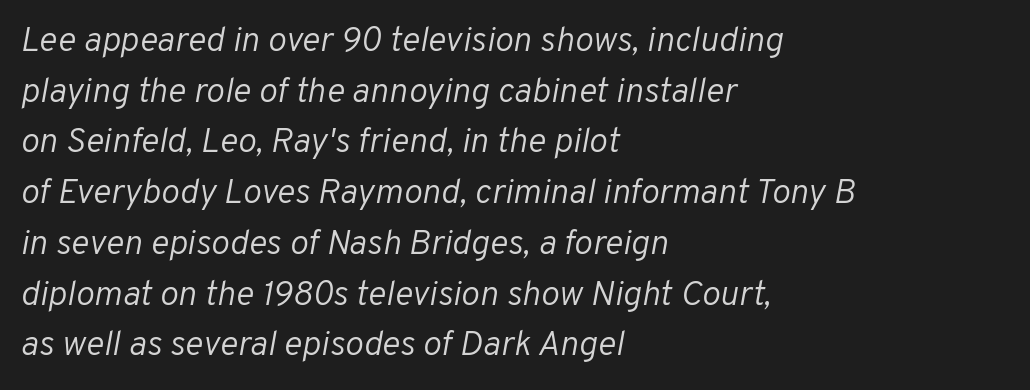
The image shows 35 px light type, italic (leaning right); set left-aligned, normal line spacing (1.45x), normal letter spacing, not underlined; low stroke contrast and a medium x-height.
